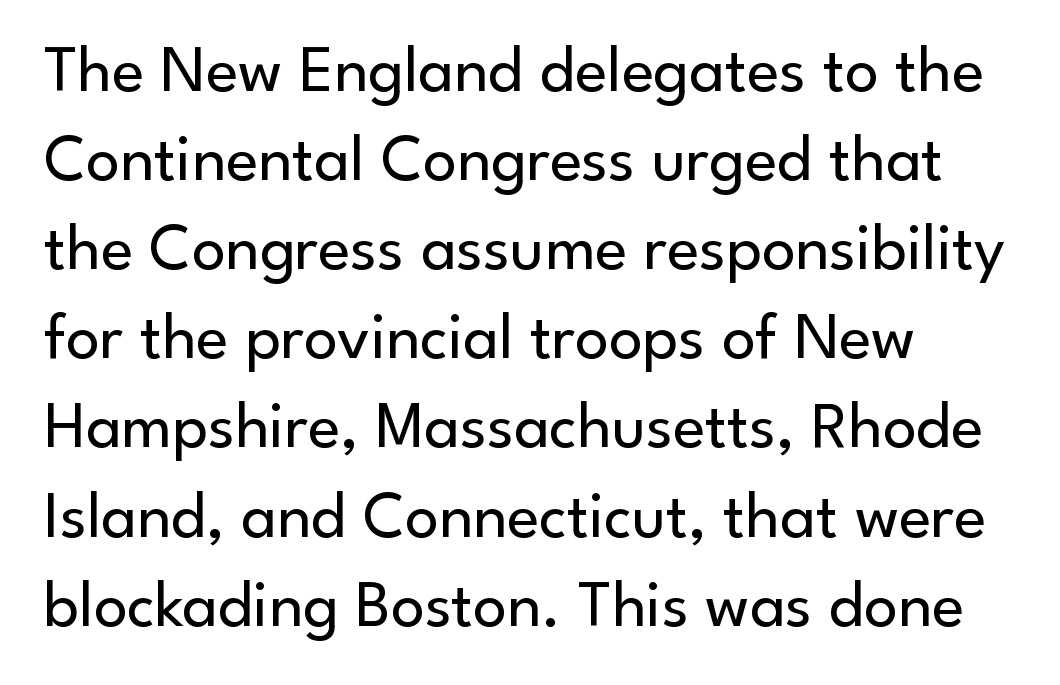
Q: Is the text bold? A: No.
Q: Is the text italic (slanted)? A: No, it is upright.
Q: Is the typeface a serif or a sans-serif typeface? A: Sans-serif.
Q: Is the text underlined? A: No.
Q: How is the paragraph aligned? A: Left-aligned.
Q: Is the spacing between letters normal or unusually wide? A: Normal.
Q: Is the spacing between lines tight, normal or loose? A: Normal.
Q: Width (condensed, normal, or wide)? A: Normal.
Q: Stroke contrast? A: Low.
Q: x-height? A: Small.
Q: Monospaced? A: No.
